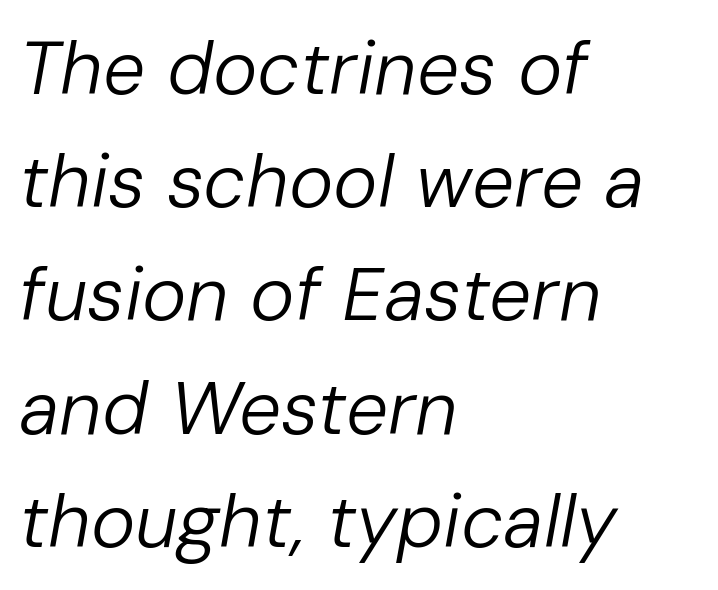
{"italic": "yes", "lean": "right", "slant_degrees": 10, "bold": "no", "weight": "regular", "width": "normal", "stroke_contrast": "low", "x_height": "medium", "monospaced": "no", "underline": "no", "align": "left", "line_spacing": "normal", "line_spacing_ratio": 1.51, "letter_spacing": "normal", "letter_spacing_em": 0.0, "glyph_px": 75}
